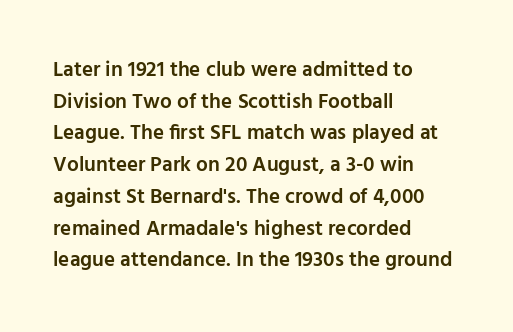
Q: Is the text bold? A: Semi-bold.
Q: Is the text italic (slanted)? A: No, it is upright.
Q: Is the text underlined? A: No.
Q: How is the paragraph aligned? A: Left-aligned.
Q: Is the spacing between letters normal or unusually wide? A: Normal.
Q: Is the spacing between lines tight, normal or loose? A: Normal.
